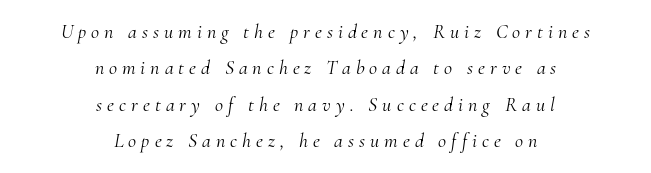
The letters are spread apart with noticeably loose tracking. The words here are not underlined. When letters slant like this, we call the style italic. Does the copy run flush right? No — it is centered line by line. Weight: not bold — regular or lighter.
